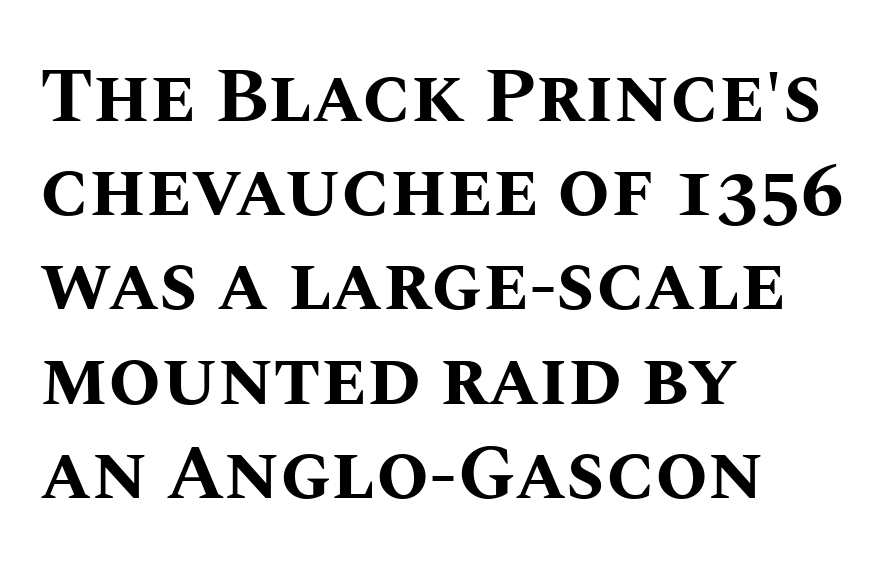
The image shows 76 px bold type, upright; set left-aligned, line spacing 1.24x, normal letter spacing, not underlined; medium stroke contrast and a large x-height.
